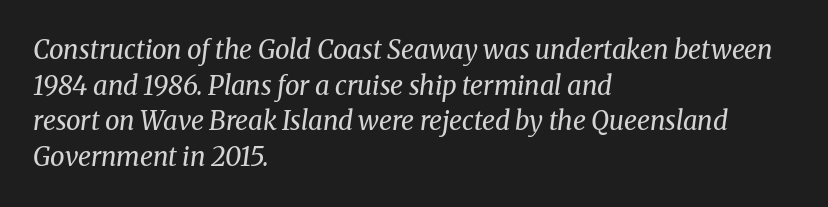
This sample keeps an unexceptional amount of space between lines. This sample uses an oblique cut, with every glyph tilted off the vertical. Does the copy run flush right? No — it runs flush left. Type without underlining.
